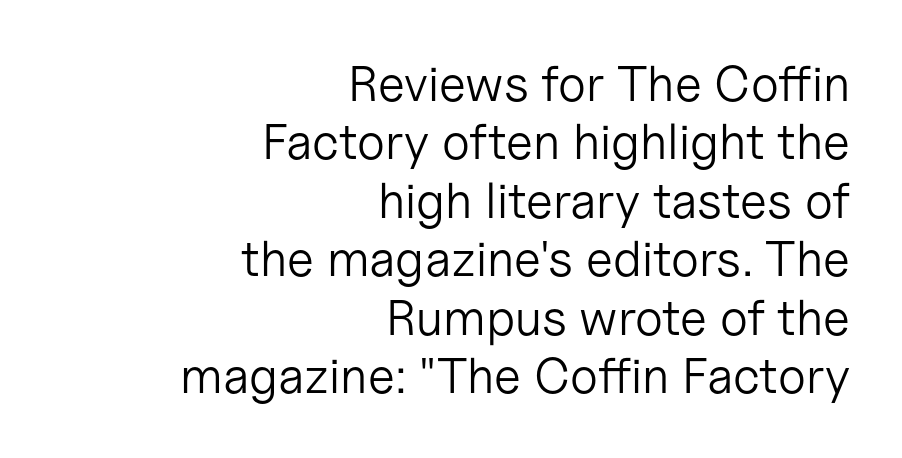
Alignment: flush right. Do the characters align in a grid? No, the font is proportional. Beneath every word, the page is bare. This is not heavy type; no bold has been used.
